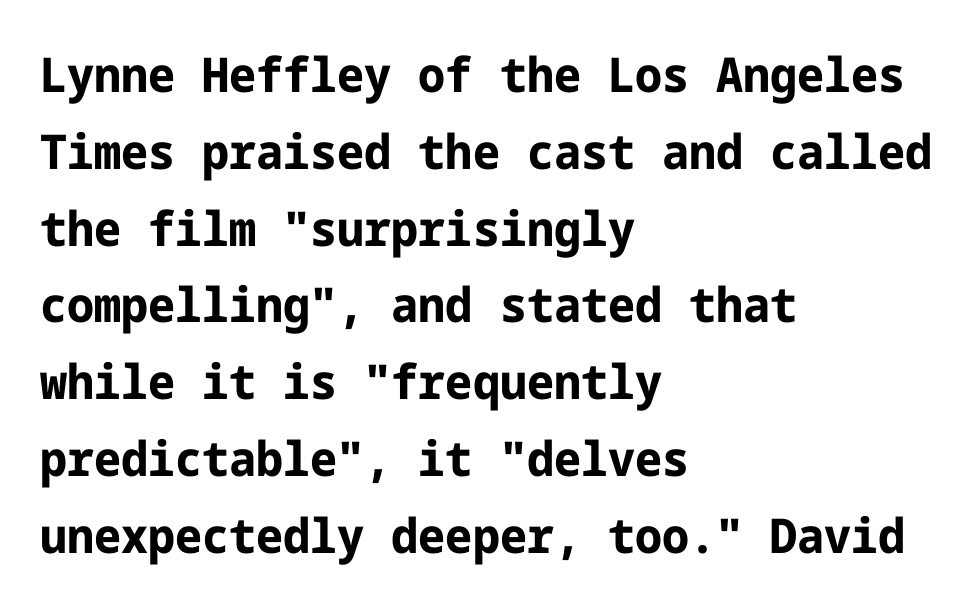
Plenty of ink on the page — the face is bold. The typeface chosen for these lines omits serifs. This sample keeps an unexceptional amount of space between lines. The letters stand straight up with perfectly vertical stems. A bare baseline throughout the passage. These lines keep a tight, regular rhythm from letter to letter.
